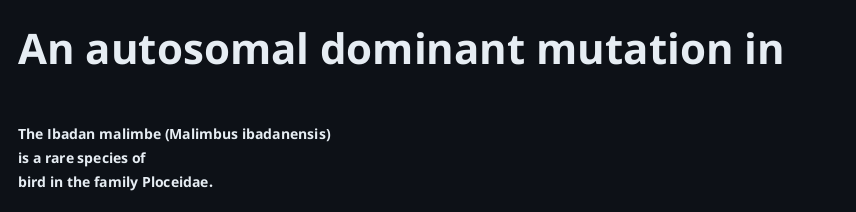
The passage shown begins with its larger block and ends with its smaller one. Each glyph is drawn with heavy, bold strokes. Character widths vary here, with narrow letters taking less room than wide ones. Classification — sans serif. The lettering holds an erect, upright posture throughout. How are the letters spaced? Ordinarily, with no added tracking.
